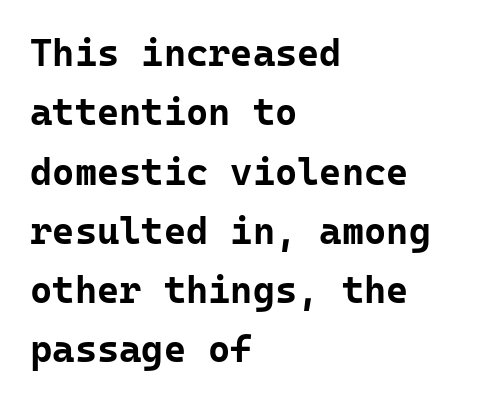
The letters are bold, with thick, heavy strokes. Letterform terminals end flat and unadorned throughout the passage. The rendering uses typewriter-style spacing with identical character cells. Characters remain perfectly vertical along every line. The words here are not underlined.
